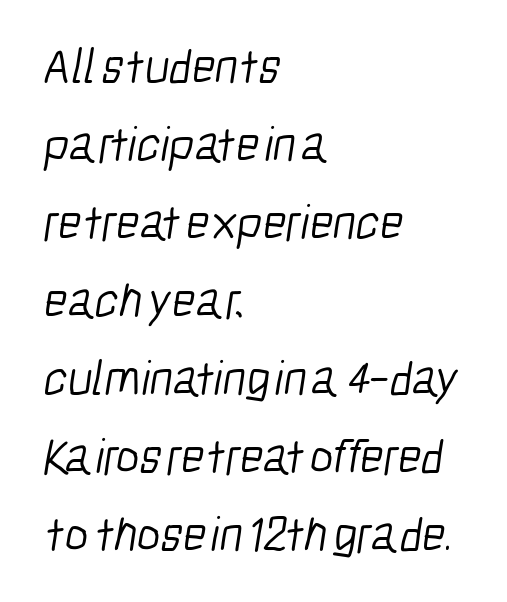
{"serif": "no", "bold": "no", "weight": "light", "width": "condensed", "stroke_contrast": "low", "x_height": "medium", "monospaced": "no", "underline": "no", "align": "left", "line_spacing": "normal", "line_spacing_ratio": 1.56, "letter_spacing": "normal", "letter_spacing_em": 0.0, "glyph_px": 50}
